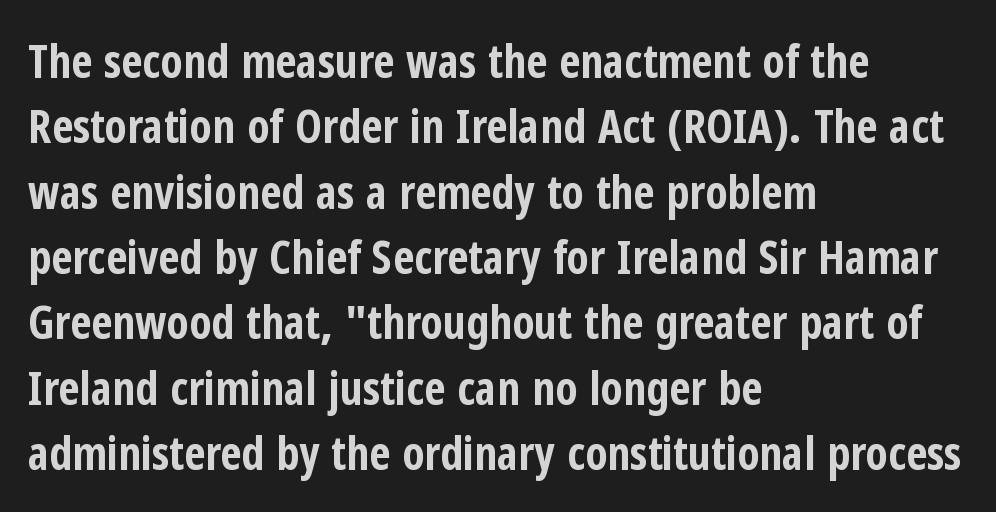
Regarding leading, the lines here are spaced in the standard way. The ragged edge is on the right, which tells us the setting is flush left. Rendered with straight, roman letterforms. Glance below the letters and you will spot only blank space. The typesetting leans heavy: a genuine bold. Font category for this specimen: sans-serif.
